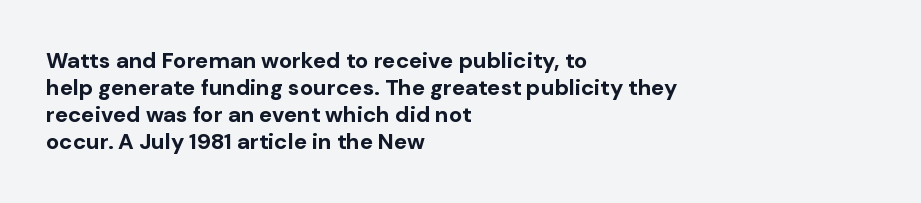
Q: Is the text bold? A: Yes.
Q: Is the text italic (slanted)? A: No, it is upright.
Q: Is the text underlined? A: No.
Q: How is the paragraph aligned? A: Left-aligned.
Q: Is the spacing between letters normal or unusually wide? A: Normal.
